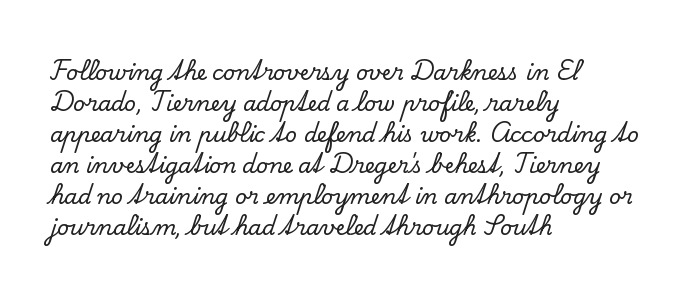
{"underline": "no", "align": "left", "line_spacing": "normal", "line_spacing_ratio": 1.48, "letter_spacing": "normal", "letter_spacing_em": 0.0, "glyph_px": 21}
